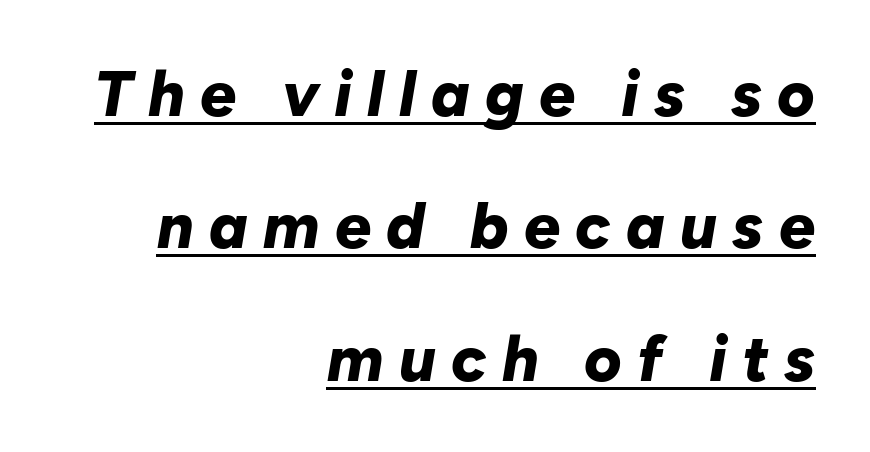
Notice how the stems are inclined rather than vertical — that's the hallmark of italics. The words here are underlined. Substantial extra tracking has been applied to these lines. Horizontal bands of white between lines are thick stripes.
